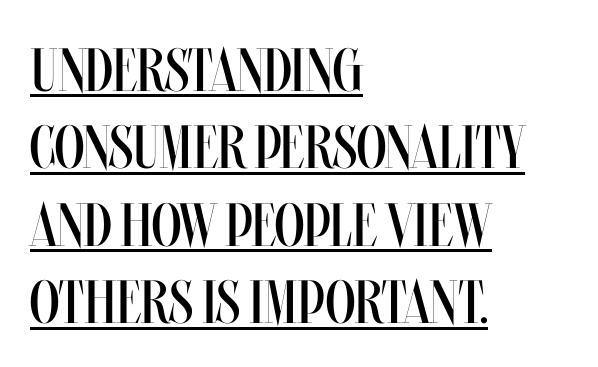
The image shows 61 px regular-weight, condensed type, upright; set left-aligned, normal line spacing (1.27x), normal letter spacing, underlined; medium stroke contrast and a large x-height.
